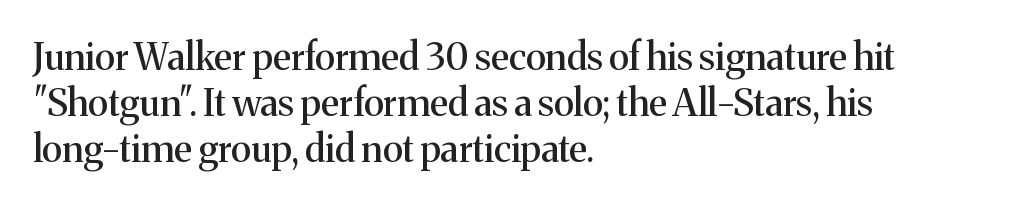
These lines are composed in type with serifs. Posture: upright roman. Note the varied advance widths — an 'i' is clearly narrower than an 'm'. Whoever set this chose a conventional vertical rhythm. The passage shown is not underscored anywhere. These lines stack with their left ends in a neat column.
